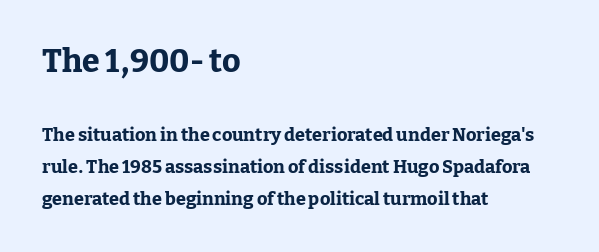
Q: Is the text bold? A: Yes.
Q: Is the text italic (slanted)? A: No, it is upright.
Q: Is the typeface a serif or a sans-serif typeface? A: Serif.
Q: Is the text underlined? A: No.
Q: How is the paragraph aligned? A: Left-aligned.
Q: Is the spacing between letters normal or unusually wide? A: Normal.
Q: Which block of text is set in a larger size, the first (top) or the second (bottom)? A: The first (top) one.
Q: Width (condensed, normal, or wide)? A: Normal.
Q: Stroke contrast? A: Low.
Q: x-height? A: Medium.
Q: Monospaced? A: No.
